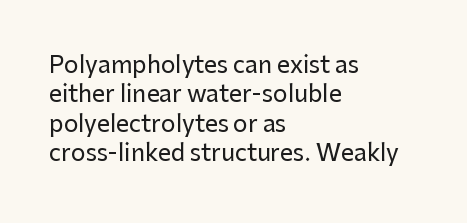
The image shows 23 px text type, upright; set left-aligned, normal line spacing (1.28x), normal letter spacing, not underlined.
